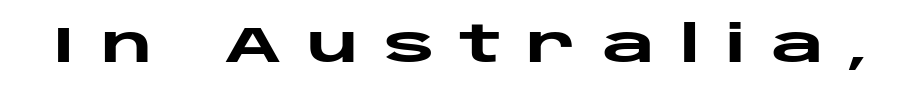
The image shows 51 px heavy, wide sans-serif type, upright; set unusually wide letter spacing (+0.48 em), not underlined; low stroke contrast and a large x-height.
